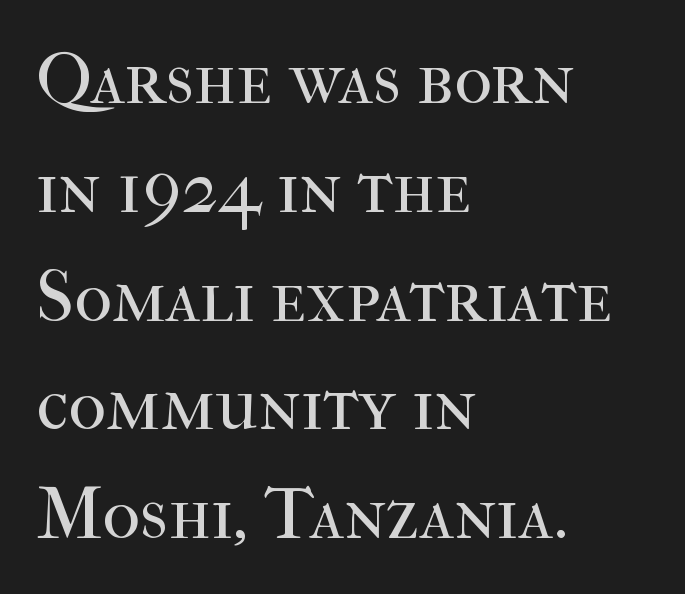
{"serif": "yes", "italic": "no", "bold": "no", "weight": "regular", "width": "normal", "stroke_contrast": "high", "x_height": "medium", "monospaced": "no", "underline": "no", "align": "left", "line_spacing": "normal", "line_spacing_ratio": 1.49, "letter_spacing": "normal", "letter_spacing_em": 0.0, "glyph_px": 73}
